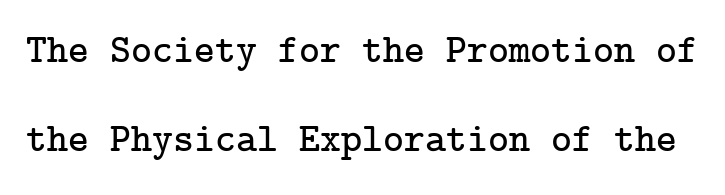
The image shows 40 px serif type, upright; set loose line spacing (2.22x), normal letter spacing, not underlined; low stroke contrast and a medium x-height.
